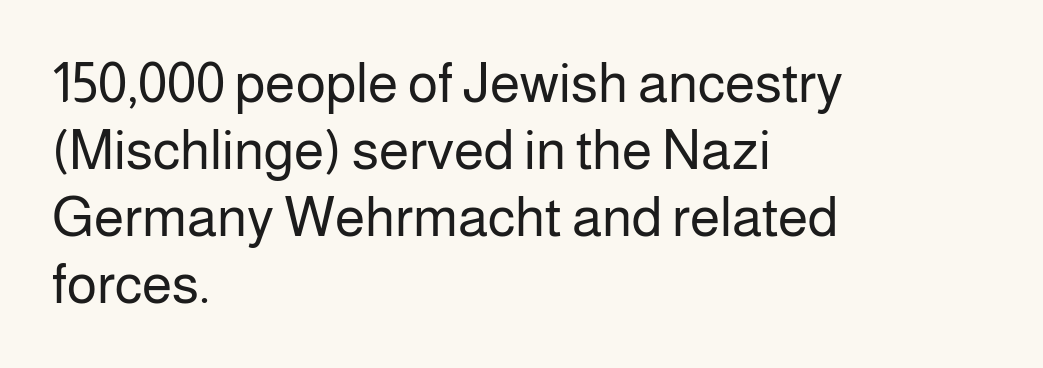
Q: Is the text bold? A: No.
Q: Is the text italic (slanted)? A: No, it is upright.
Q: Is the typeface a serif or a sans-serif typeface? A: Sans-serif.
Q: Is the text underlined? A: No.
Q: How is the paragraph aligned? A: Left-aligned.
Q: Is the spacing between letters normal or unusually wide? A: Normal.
Q: Width (condensed, normal, or wide)? A: Normal.
Q: Stroke contrast? A: Low.
Q: x-height? A: Medium.
Q: Monospaced? A: No.
